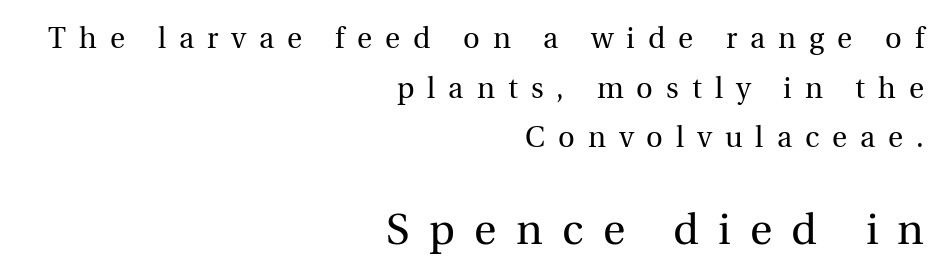
The image shows 43 px regular-weight serif type, upright; set right-aligned, line spacing 1.71x, unusually wide letter spacing (+0.45 em), not underlined; the second (bottom) block is 1.48x larger; a medium x-height.
